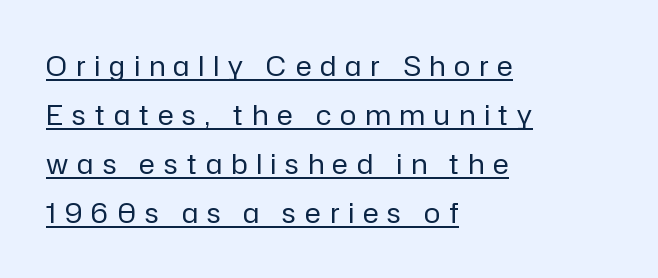
The image shows 27 px text type, upright; set left-aligned, line spacing 1.81x, unusually wide letter spacing (+0.34 em), underlined.
